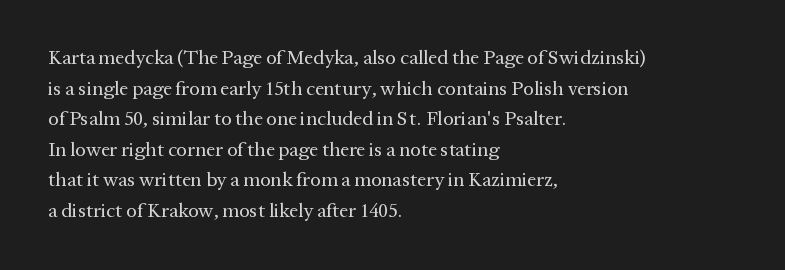
If you drew a line through each stem, it would be perfectly vertical. Students, observe: this is what conventionally led text looks like. Alignment: flush left. Decoration check: the copy has no underline.
